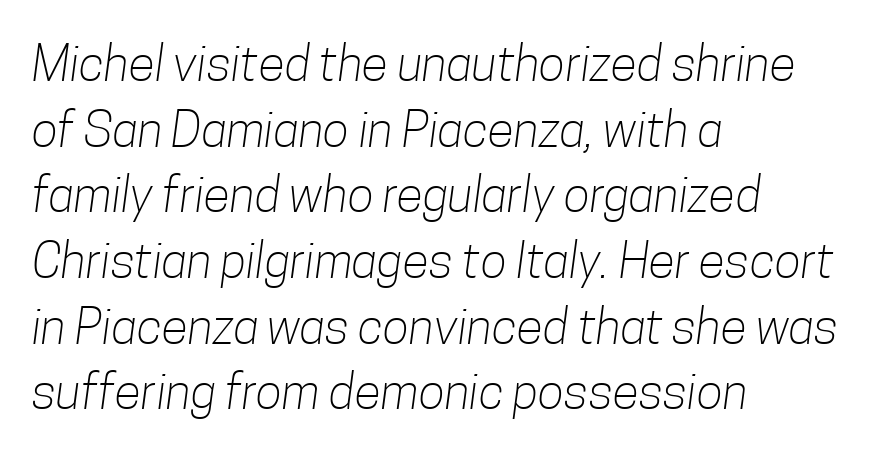
The image shows 49 px light, condensed sans-serif type; set left-aligned, normal line spacing (1.34x), normal letter spacing, not underlined; low stroke contrast and a medium x-height.
